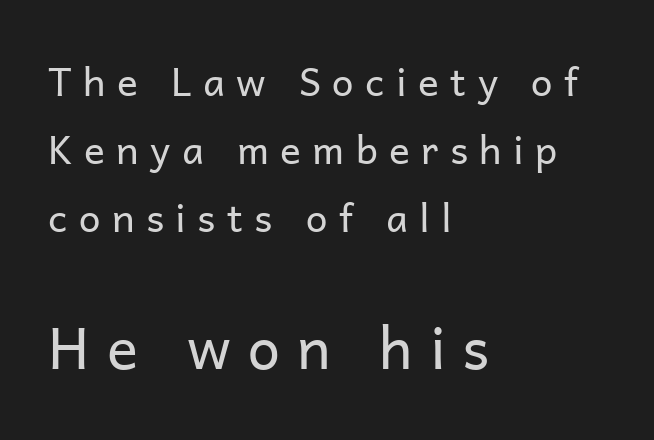
Stroke thickness stays within the range of a standard reading face or lighter. The horizontal fit of the characters is loose and conspicuously gappy. Which chunk is bigger? The second one — the bottom block dwarfs the top. The typography opts for an upright posture over an oblique one. Compared with a centered layout, this one pins lines to the left instead. Anything drawn beneath the words? Only blank space.
